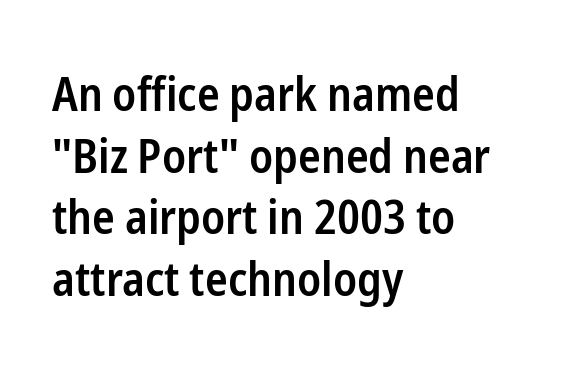
{"serif": "no", "italic": "no", "bold": "semi", "weight": "semibold", "width": "condensed", "stroke_contrast": "low", "x_height": "medium", "monospaced": "no", "underline": "no", "align": "left", "line_spacing": "normal", "line_spacing_ratio": 1.31, "letter_spacing": "normal", "letter_spacing_em": 0.0, "glyph_px": 47}
